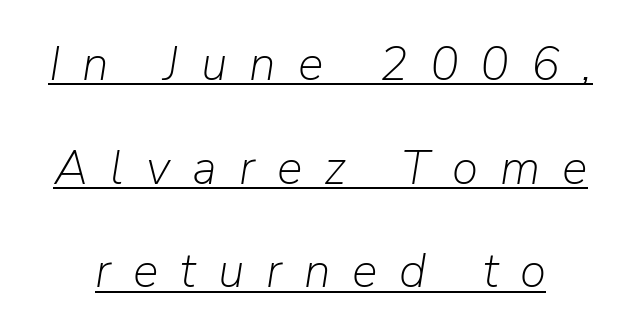
{"italic": "yes", "lean": "right", "slant_degrees": 9, "bold": "no", "weight": "light", "width": "normal", "stroke_contrast": "low", "x_height": "medium", "monospaced": "no", "underline": "yes", "line_spacing": "loose", "line_spacing_ratio": 2.16, "letter_spacing": "wide", "letter_spacing_em": 0.46, "glyph_px": 48}
